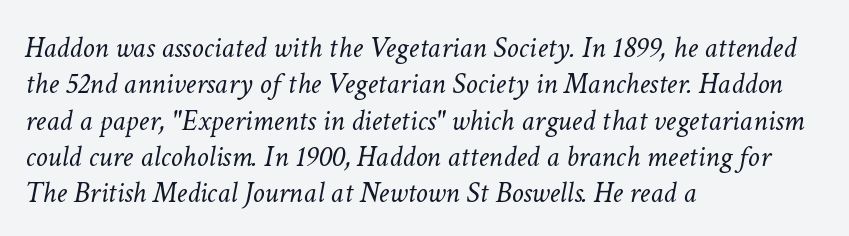
{"italic": "yes", "lean": "right", "slant_degrees": 11, "bold": "no", "weight": "light", "width": "normal", "stroke_contrast": "low", "x_height": "medium", "monospaced": "no", "underline": "no", "align": "left", "line_spacing_ratio": 1.21, "letter_spacing": "normal", "letter_spacing_em": 0.0, "glyph_px": 30}
